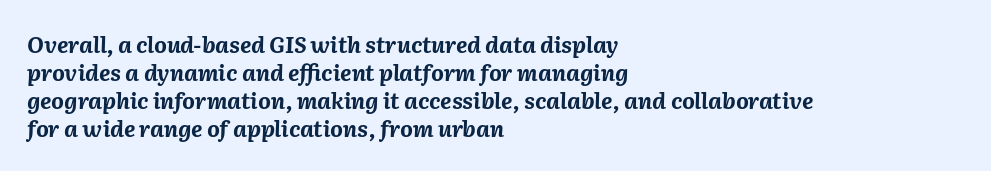
Q: Is the text bold? A: Yes.
Q: Is the text italic (slanted)? A: Yes, it leans right by about 2 degrees.
Q: Is the text underlined? A: No.
Q: How is the paragraph aligned? A: Left-aligned.
Q: Is the spacing between letters normal or unusually wide? A: Normal.
Q: Is the spacing between lines tight, normal or loose? A: Normal.
